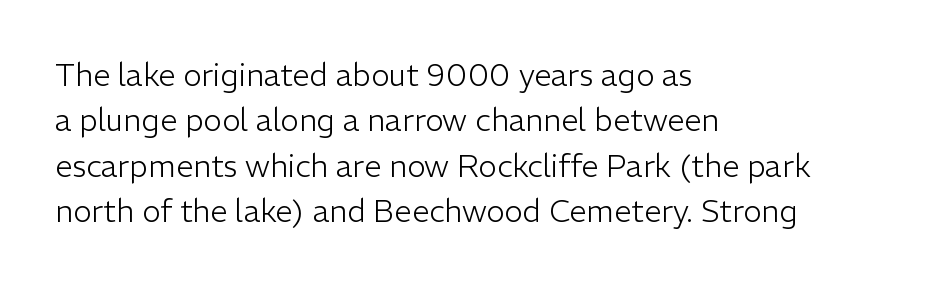
Vertical strokes here are truly vertical. Honestly, the row spacing looks completely unremarkable. What kind of face is this? One without serifs — a sans. The rendering uses natural spacing where letterforms have individual widths. A light-to-regular cut is what we see here.
